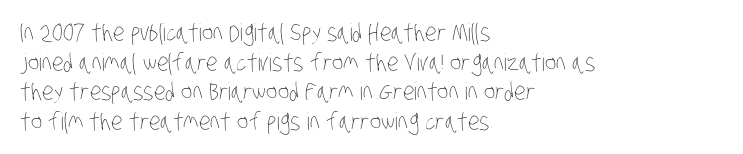
The strokes carry an ordinary text weight at most. Letter spacing: default. All the whitespace from short lines collects on the right. Anything drawn beneath the words? Only blank space.
